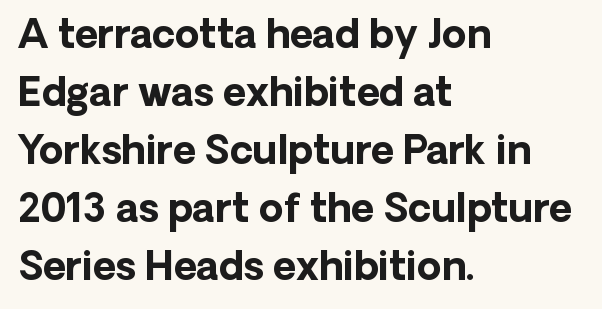
Proportional: the letters do not fall into vertical columns. As a designer I'd log this as weight 700, bold. If you drew a ruler down the left edge, every line would touch it. Observe the absence of serifs on each vertical stroke in this sample. Descenders are the only things crossing below the line.
